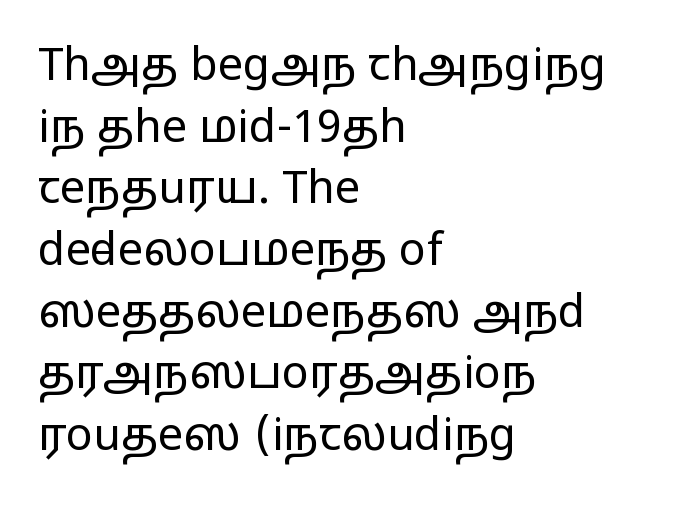
{"serif": "no", "italic": "no", "bold": "no", "weight": "regular", "width": "wide", "stroke_contrast": "low", "x_height": "medium", "monospaced": "no", "underline": "no", "align": "left", "line_spacing": "normal", "line_spacing_ratio": 1.37, "letter_spacing": "normal", "letter_spacing_em": 0.0, "glyph_px": 45}
